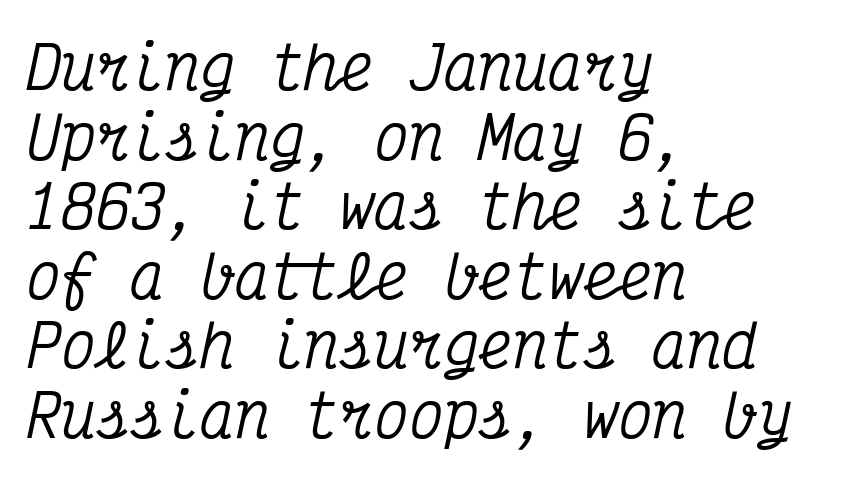
{"serif": "yes", "italic": "yes", "lean": "right", "slant_degrees": 12, "width": "condensed", "stroke_contrast": "medium", "x_height": "medium", "monospaced": "yes", "underline": "no", "align": "left", "line_spacing_ratio": 1.2, "letter_spacing": "normal", "letter_spacing_em": 0.0, "glyph_px": 58}
